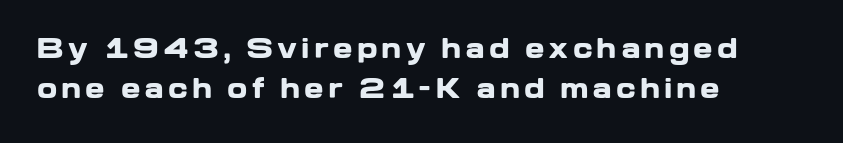
Q: Is the text bold? A: Yes.
Q: Is the text italic (slanted)? A: No, it is upright.
Q: Is the text underlined? A: No.
Q: How is the paragraph aligned? A: Left-aligned.
Q: Is the spacing between lines tight, normal or loose? A: Normal.
